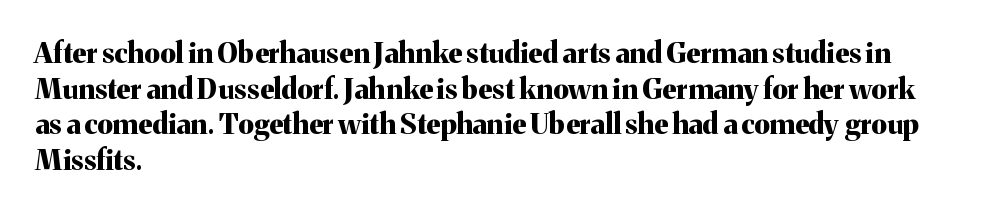
Q: Is the text bold? A: Yes.
Q: Is the text italic (slanted)? A: No, it is upright.
Q: Is the typeface a serif or a sans-serif typeface? A: Serif.
Q: Is the text underlined? A: No.
Q: How is the paragraph aligned? A: Left-aligned.
Q: Is the spacing between letters normal or unusually wide? A: Normal.
Q: Is the spacing between lines tight, normal or loose? A: Normal.
Q: Width (condensed, normal, or wide)? A: Normal.
Q: Stroke contrast? A: Medium.
Q: x-height? A: Medium.
Q: Monospaced? A: No.
